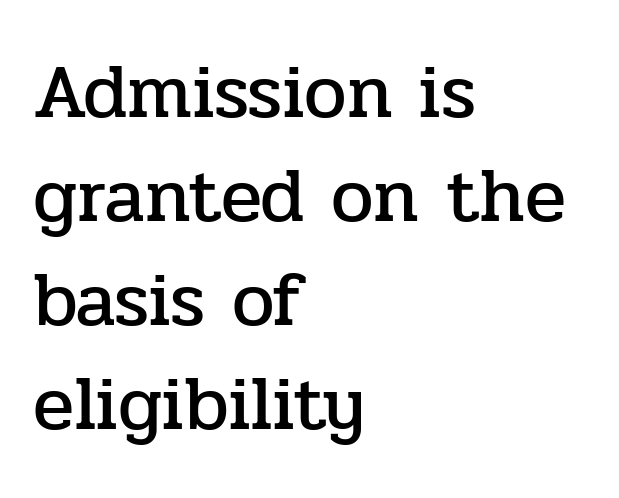
Characters remain perfectly vertical along every line. Is the letter spacing exaggerated? No — it looks like the ordinary default. Underline: absent. Rows of type keep a routine distance in the vertical direction.
